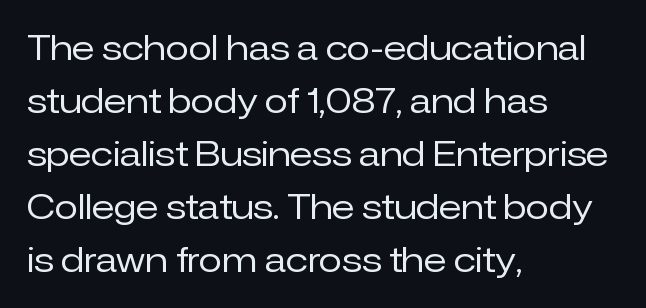
Vertical stems look standard width or narrower in stroke. Is this a sans? Yes — the strokes have no serifs. This sample uses plain, unmodified letter spacing. Horizontally, the lines are justified to the leading edge only.
